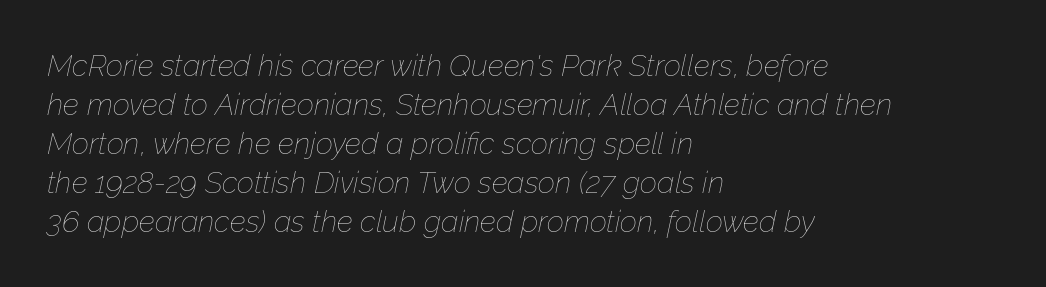
The letters advance in unequal steps, a hallmark of proportional type. Each row of text sits above clean, open space. Compared with a centered layout, this one pins lines to the left instead. Students, observe: this is what conventionally led text looks like. Inter-character spacing is left at the font's built-in metrics.
